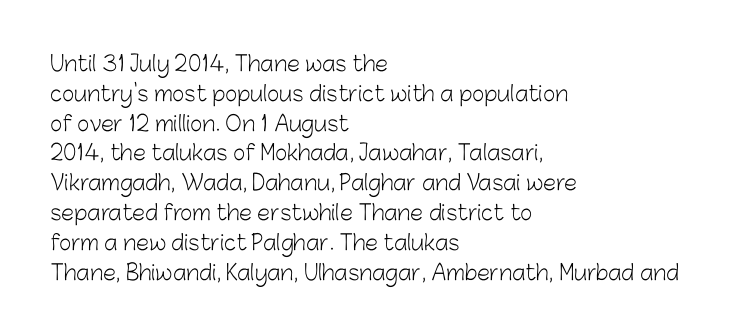
Q: Is the text bold? A: No.
Q: Is the text italic (slanted)? A: No, it is upright.
Q: Is the text underlined? A: No.
Q: How is the paragraph aligned? A: Left-aligned.
Q: Is the spacing between letters normal or unusually wide? A: Normal.
Q: Is the spacing between lines tight, normal or loose? A: Normal.
